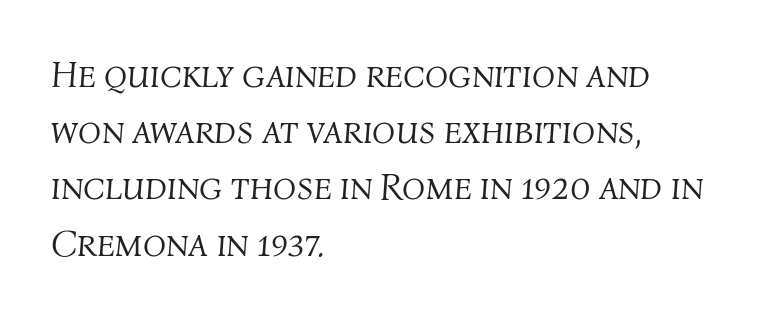
Q: Is the text bold? A: No.
Q: Is the text italic (slanted)? A: Yes, it leans right by about 4 degrees.
Q: Is the text underlined? A: No.
Q: How is the paragraph aligned? A: Left-aligned.
Q: Is the spacing between letters normal or unusually wide? A: Normal.
Q: Is the spacing between lines tight, normal or loose? A: Normal.
Q: Width (condensed, normal, or wide)? A: Normal.
Q: Stroke contrast? A: Medium.
Q: x-height? A: Medium.
Q: Monospaced? A: No.
